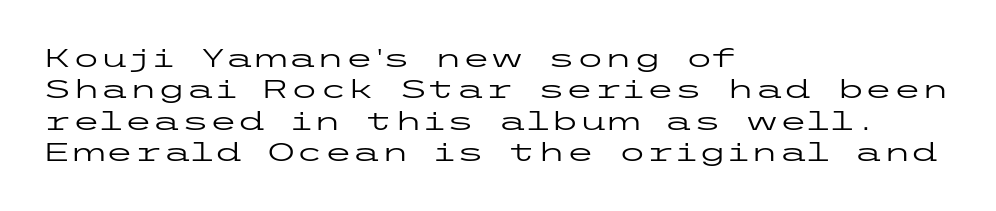
What stands out about the letter spacing? Nothing — it is the standard amount. The rendering anchors every line to the left-hand side. A light-to-regular cut is what we see here. Ordinary non-slanted type is in use.
